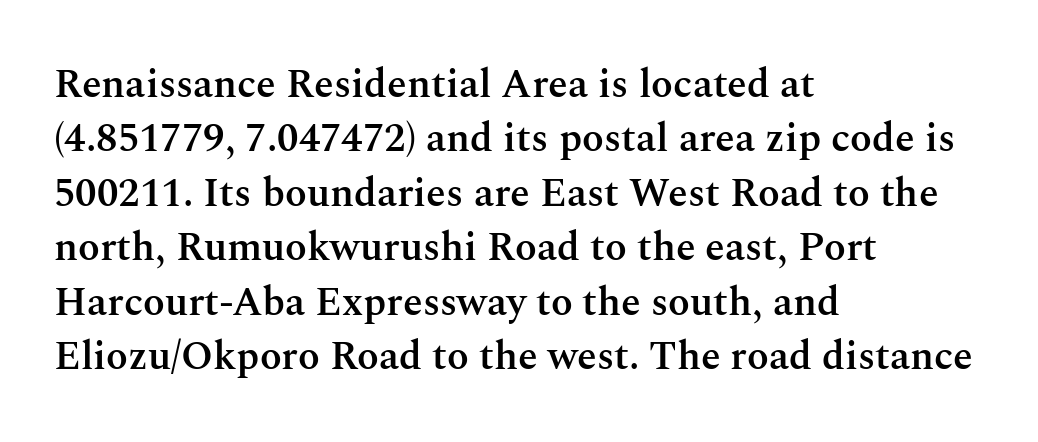
{"serif": "yes", "italic": "no", "bold": "semi", "weight": "semibold", "width": "normal", "stroke_contrast": "medium", "x_height": "medium", "monospaced": "no", "underline": "no", "align": "left", "line_spacing": "normal", "line_spacing_ratio": 1.36, "letter_spacing": "normal", "letter_spacing_em": 0.0, "glyph_px": 40}
